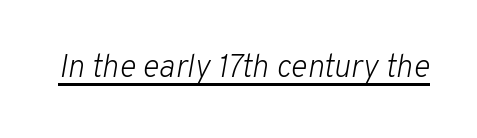
{"italic": "yes", "lean": "right", "slant_degrees": 10, "bold": "no", "weight": "light", "width": "normal", "stroke_contrast": "low", "x_height": "medium", "monospaced": "no", "underline": "yes", "letter_spacing": "normal", "letter_spacing_em": 0.0, "glyph_px": 32}
